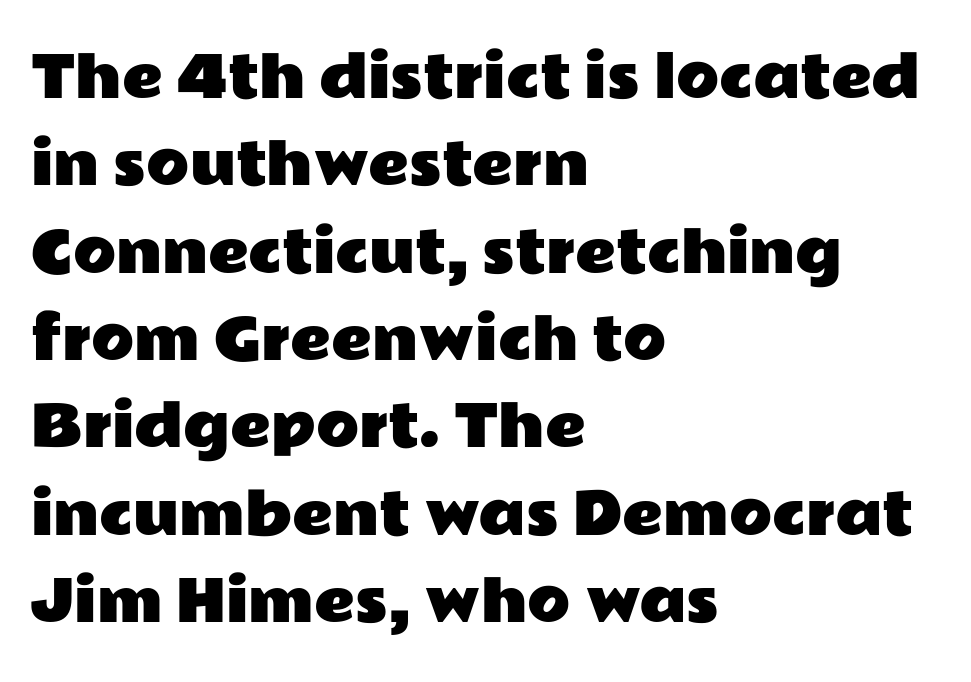
{"serif": "no", "italic": "no", "width": "wide", "stroke_contrast": "low", "x_height": "medium", "monospaced": "no", "underline": "no", "align": "left", "line_spacing": "normal", "line_spacing_ratio": 1.56, "letter_spacing": "normal", "letter_spacing_em": 0.0, "glyph_px": 56}
